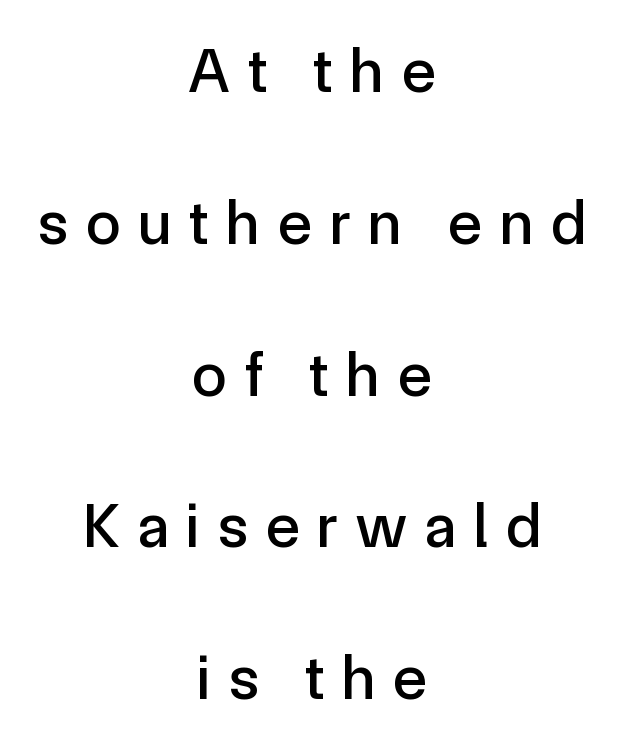
Q: Is the text italic (slanted)? A: No, it is upright.
Q: Is the typeface a serif or a sans-serif typeface? A: Sans-serif.
Q: Is the text underlined? A: No.
Q: How is the paragraph aligned? A: Centered.
Q: Is the spacing between letters normal or unusually wide? A: Unusually wide.
Q: Is the spacing between lines tight, normal or loose? A: Loose.
Q: Width (condensed, normal, or wide)? A: Normal.
Q: x-height? A: Medium.
Q: Monospaced? A: No.
